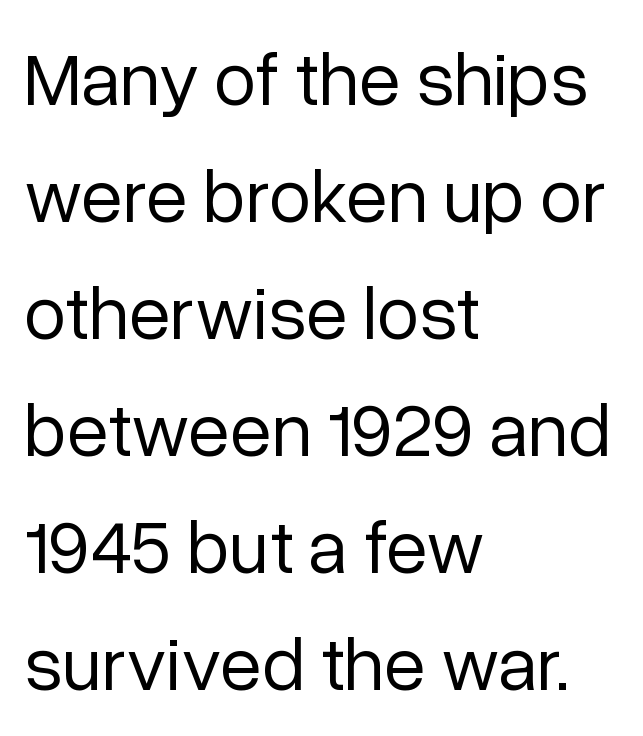
Q: Is the text bold? A: No.
Q: Is the text italic (slanted)? A: No, it is upright.
Q: Is the typeface a serif or a sans-serif typeface? A: Sans-serif.
Q: Is the text underlined? A: No.
Q: How is the paragraph aligned? A: Left-aligned.
Q: Is the spacing between letters normal or unusually wide? A: Normal.
Q: Is the spacing between lines tight, normal or loose? A: Normal.
Q: Width (condensed, normal, or wide)? A: Normal.
Q: Stroke contrast? A: Low.
Q: x-height? A: Medium.
Q: Monospaced? A: No.
